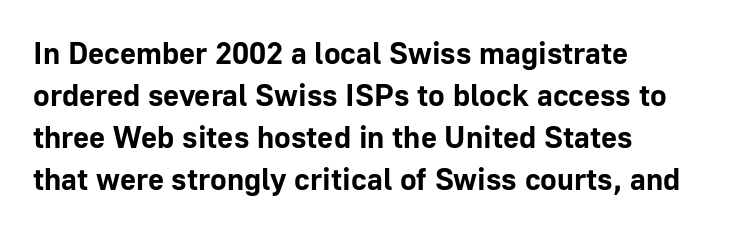
Q: Is the text bold? A: Yes.
Q: Is the text italic (slanted)? A: No, it is upright.
Q: Is the typeface a serif or a sans-serif typeface? A: Sans-serif.
Q: Is the text underlined? A: No.
Q: How is the paragraph aligned? A: Left-aligned.
Q: Is the spacing between letters normal or unusually wide? A: Normal.
Q: Is the spacing between lines tight, normal or loose? A: Normal.
Q: Width (condensed, normal, or wide)? A: Normal.
Q: Stroke contrast? A: Low.
Q: x-height? A: Medium.
Q: Monospaced? A: No.
